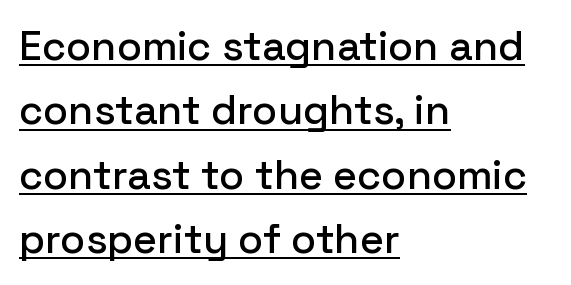
The image shows 41 px sans-serif type, upright; set left-aligned, normal line spacing (1.57x), normal letter spacing, underlined; low stroke contrast and a medium x-height.
